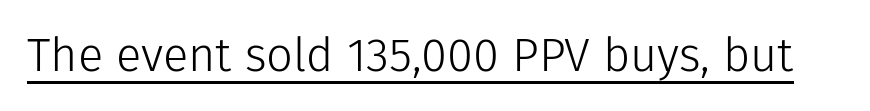
These glyphs show unthickened strokes, regular width or finer. This sample has the flowing, uneven cadence of proportional lettering. Observe the ordinary spacing: letters are neighbours, not strangers. The characters display no serif detailing; their extremities are plain. The lettering holds an erect, upright posture throughout.
